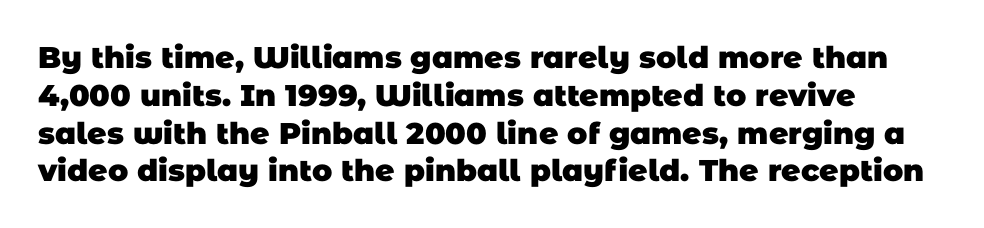
Grotesque or geometric, the face here clearly has no serifs. A bare baseline throughout the passage. Stroke thickness is high; the sample reads as a true bold. Spacing verdict: proportional, widths tailored to each character. The rendering uses a moderate line-height, typical for paragraphs.
